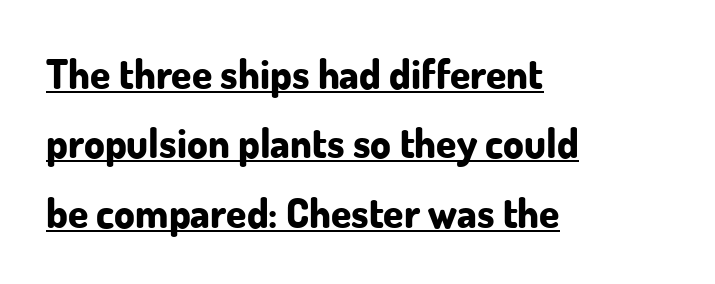
Q: Is the text bold? A: Yes.
Q: Is the text italic (slanted)? A: No, it is upright.
Q: Is the typeface a serif or a sans-serif typeface? A: Sans-serif.
Q: Is the text underlined? A: Yes.
Q: How is the paragraph aligned? A: Left-aligned.
Q: Is the spacing between letters normal or unusually wide? A: Normal.
Q: Is the spacing between lines tight, normal or loose? A: Normal.
Q: Width (condensed, normal, or wide)? A: Normal.
Q: Stroke contrast? A: Low.
Q: x-height? A: Small.
Q: Monospaced? A: No.
